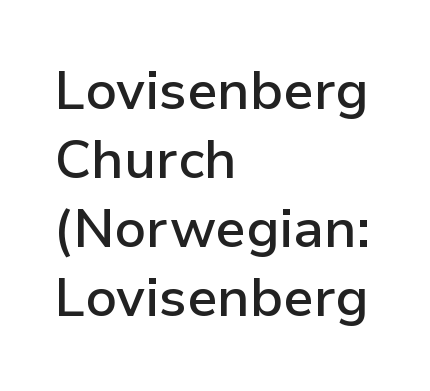
The image shows 54 px semibold sans-serif type, upright; set left-aligned, normal line spacing (1.28x), normal letter spacing, not underlined; low stroke contrast and a medium x-height.
